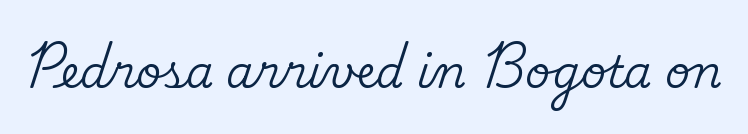
Q: Is the text italic (slanted)? A: Yes.
Q: Is the text underlined? A: No.
Q: Is the spacing between letters normal or unusually wide? A: Normal.
Q: Width (condensed, normal, or wide)? A: Normal.
Q: Stroke contrast? A: Medium.
Q: x-height? A: Small.
Q: Monospaced? A: No.
